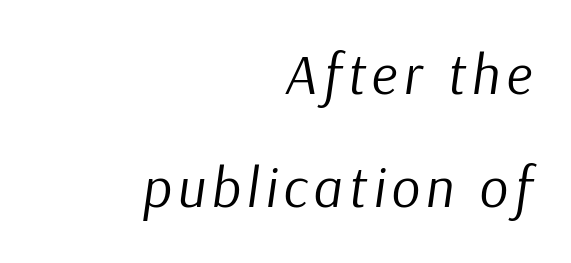
The image shows 56 px regular-weight type, italic (leaning right); set right-aligned, loose line spacing (2.01x), not underlined; low stroke contrast and a medium x-height.
